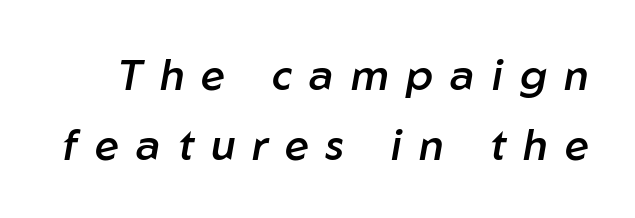
Q: Is the text bold? A: Semi-bold.
Q: Is the text italic (slanted)? A: Yes, it leans right by about 10 degrees.
Q: Is the text underlined? A: No.
Q: Is the spacing between letters normal or unusually wide? A: Unusually wide.
Q: Is the spacing between lines tight, normal or loose? A: Normal.
Q: Width (condensed, normal, or wide)? A: Normal.
Q: Stroke contrast? A: Low.
Q: x-height? A: Medium.
Q: Monospaced? A: No.
